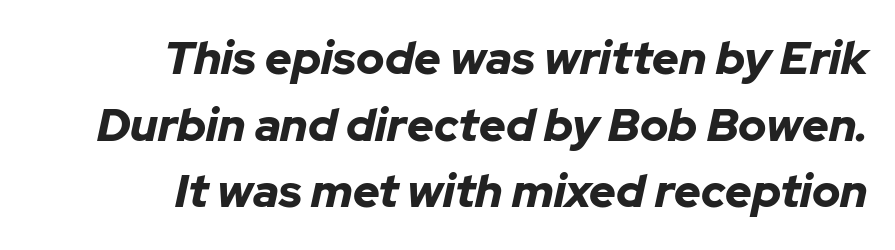
Typeset ragged left — the right edge is the straight one. These lines keep a tight, regular rhythm from letter to letter. The rendering applies a slant to the glyphs. Notice how thick the strokes are: this is what a full bold looks like. Successive baselines arrive at the customary interval.
